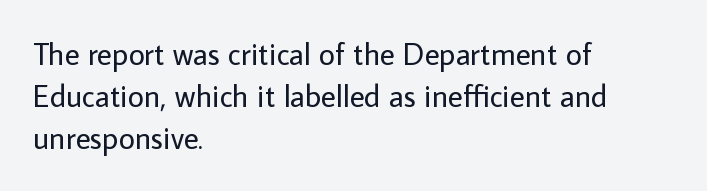
Q: Is the text bold? A: No.
Q: Is the text italic (slanted)? A: No, it is upright.
Q: Is the typeface a serif or a sans-serif typeface? A: Sans-serif.
Q: Is the text underlined? A: No.
Q: How is the paragraph aligned? A: Left-aligned.
Q: Is the spacing between letters normal or unusually wide? A: Normal.
Q: Is the spacing between lines tight, normal or loose? A: Normal.
Q: Width (condensed, normal, or wide)? A: Normal.
Q: Stroke contrast? A: Low.
Q: x-height? A: Medium.
Q: Monospaced? A: No.
